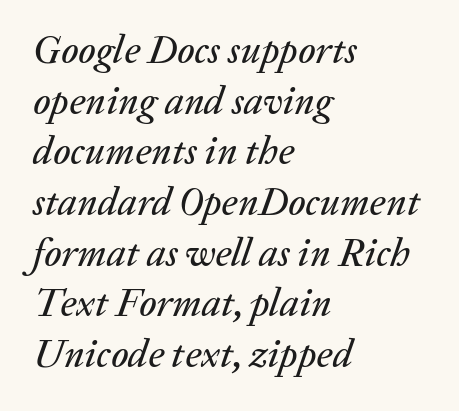
Q: Is the text italic (slanted)? A: Yes, it leans right by about 20 degrees.
Q: Is the text underlined? A: No.
Q: How is the paragraph aligned? A: Left-aligned.
Q: Is the spacing between letters normal or unusually wide? A: Normal.
Q: Is the spacing between lines tight, normal or loose? A: Normal.
Q: Width (condensed, normal, or wide)? A: Normal.
Q: Stroke contrast? A: Low.
Q: x-height? A: Medium.
Q: Monospaced? A: No.
